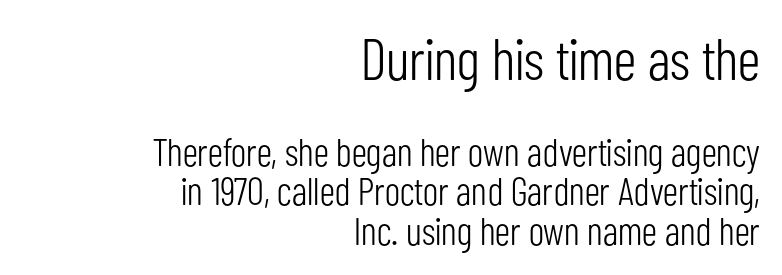
The image shows 58 px light, condensed sans-serif type, upright; set right-aligned, tight line spacing (1.01x), normal letter spacing, not underlined; the first (top) block is 1.49x larger; low stroke contrast and a medium x-height.
